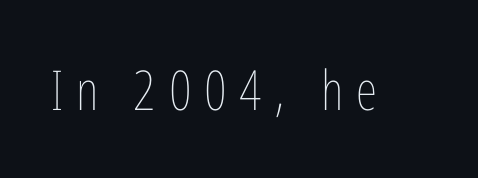
{"italic": "no", "bold": "no", "weight": "thin", "width": "condensed", "stroke_contrast": "low", "x_height": "medium", "monospaced": "no", "underline": "no", "letter_spacing": "wide", "letter_spacing_em": 0.23, "glyph_px": 55}
